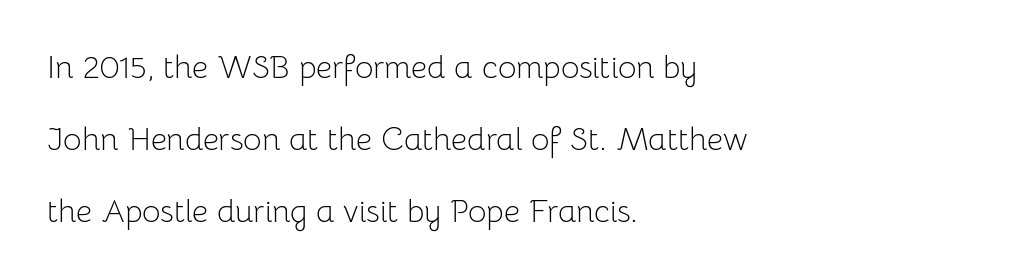
{"serif": "no", "italic": "no", "bold": "no", "weight": "light", "width": "normal", "stroke_contrast": "low", "x_height": "medium", "monospaced": "no", "underline": "no", "align": "left", "line_spacing": "loose", "line_spacing_ratio": 2.25, "letter_spacing": "normal", "letter_spacing_em": 0.0, "glyph_px": 32}
